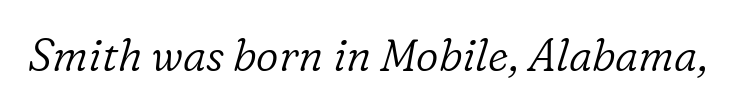
The image shows 44 px light serif type, italic (leaning right); set normal letter spacing, not underlined; low stroke contrast and a medium x-height.
